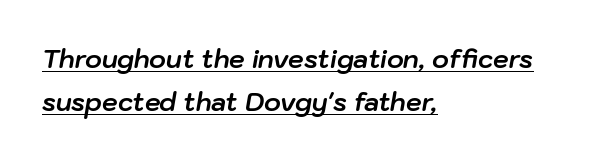
Underlining? Definitely there. Tracking value appears to be zero — textbook default spacing. The font is running at its bold setting. The setting favours the left margin, as ordinary paragraphs usually do. Quick note: italic.
